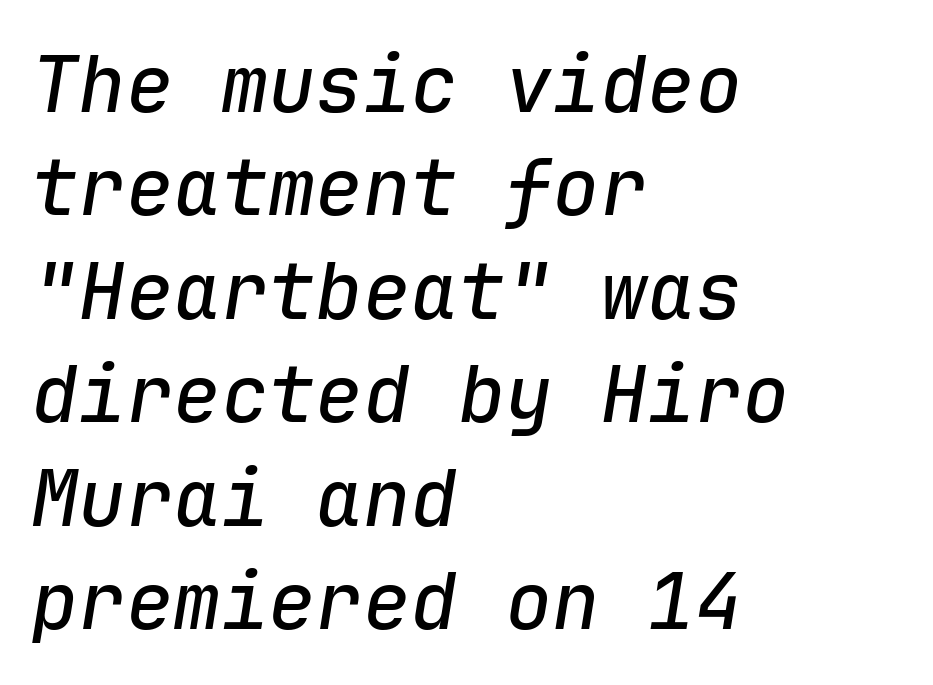
Looks like terminal output: every glyph gets an equal slot. Slanted lettering throughout. Caption: multi-line text, flush left, ragged right. Reading down the column, the eye jumps a familiar distance to each next line. Type without underlining.
